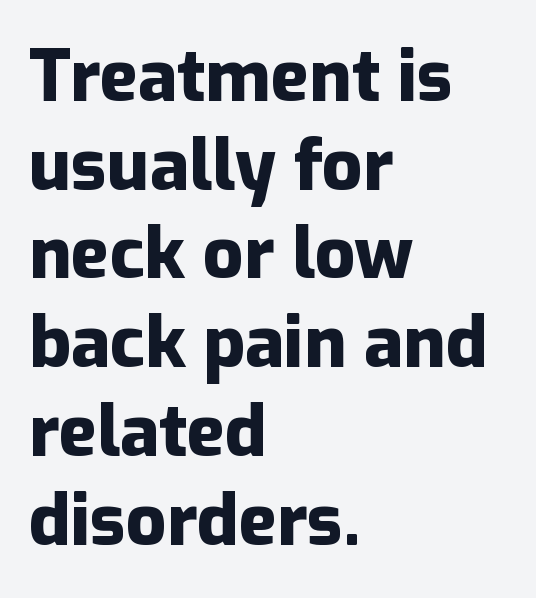
The image shows 71 px heavy sans-serif type, upright; set left-aligned, normal line spacing (1.25x), normal letter spacing, not underlined; low stroke contrast and a medium x-height.
